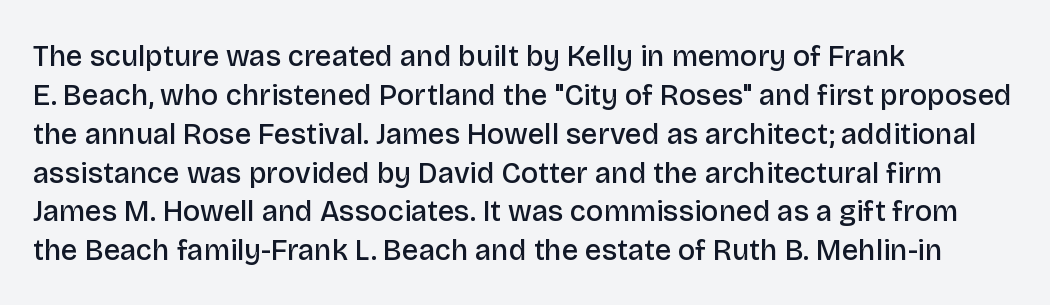
Q: Is the text bold? A: Semi-bold.
Q: Is the text italic (slanted)? A: No, it is upright.
Q: Is the typeface a serif or a sans-serif typeface? A: Sans-serif.
Q: Is the text underlined? A: No.
Q: How is the paragraph aligned? A: Left-aligned.
Q: Is the spacing between letters normal or unusually wide? A: Normal.
Q: Is the spacing between lines tight, normal or loose? A: Normal.
Q: Width (condensed, normal, or wide)? A: Normal.
Q: Stroke contrast? A: Low.
Q: x-height? A: Large.
Q: Monospaced? A: No.
